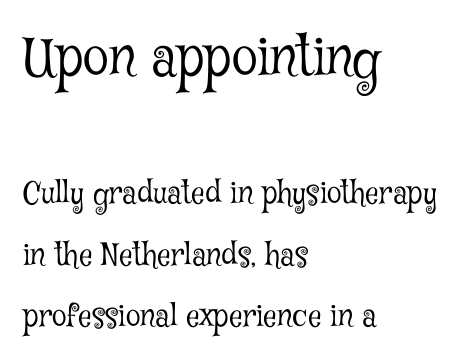
{"serif": "yes", "italic": "no", "bold": "no", "weight": "light", "width": "condensed", "stroke_contrast": "low", "x_height": "medium", "monospaced": "no", "underline": "no", "align": "left", "line_spacing": "loose", "line_spacing_ratio": 2.05, "letter_spacing": "normal", "letter_spacing_em": 0.0, "larger_block": "first", "size_ratio": 1.77, "glyph_px": 53}
